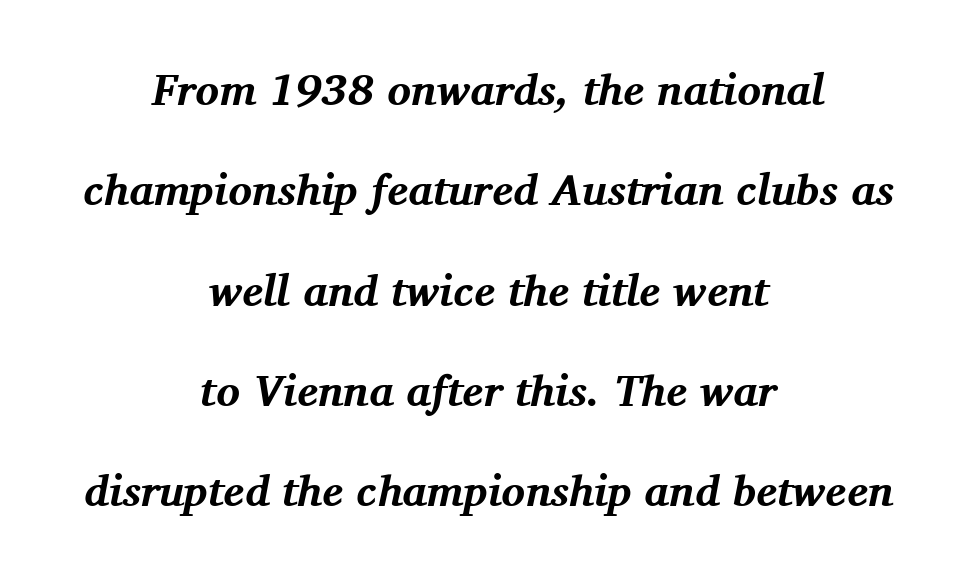
Q: Is the text bold? A: Yes.
Q: Is the text italic (slanted)? A: Yes, it leans right by about 11 degrees.
Q: Is the typeface a serif or a sans-serif typeface? A: Serif.
Q: Is the text underlined? A: No.
Q: How is the paragraph aligned? A: Centered.
Q: Is the spacing between letters normal or unusually wide? A: Normal.
Q: Is the spacing between lines tight, normal or loose? A: Loose.
Q: Width (condensed, normal, or wide)? A: Normal.
Q: Stroke contrast? A: Medium.
Q: x-height? A: Medium.
Q: Monospaced? A: No.
